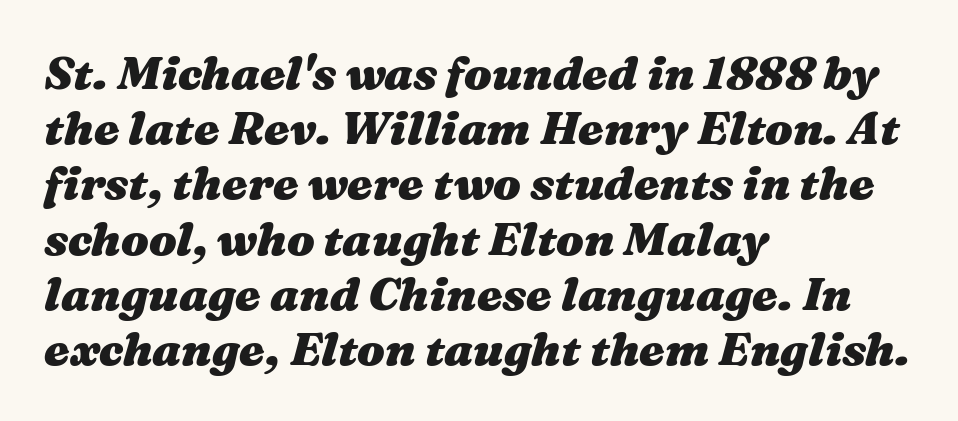
The image shows 46 px heavy, wide type, italic (leaning right); set left-aligned, line spacing 1.2x, normal letter spacing, not underlined; medium stroke contrast and a medium x-height.
